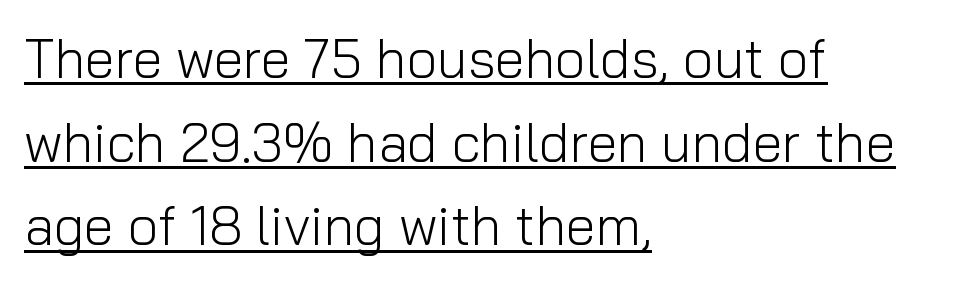
The passage shown is not bold in any degree. Does the type have serifs? No, each stem ends abruptly. This sample is left-justified, so line endings fall wherever the words run out. A typesetter would call this leading conventional body-copy spacing. Ascenders rise straight up at ninety degrees.
